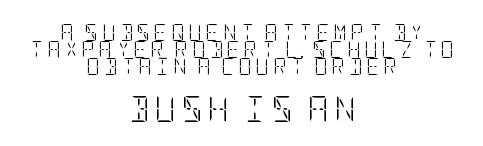
The image shows 26 px text type, upright; set centered, tight line spacing (1.0x), unusually wide letter spacing (+0.2 em), not underlined; the second (bottom) block is 1.53x larger.
